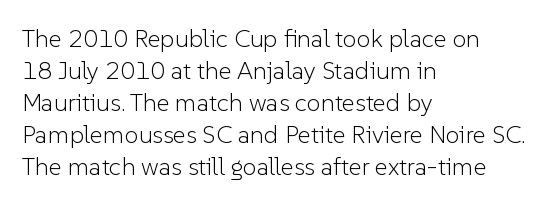
The image shows 25 px text type, upright; set left-aligned, normal line spacing (1.28x), normal letter spacing, not underlined.
